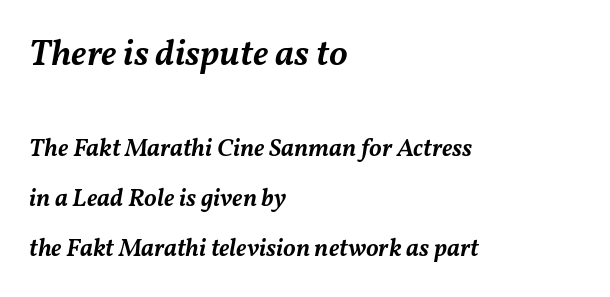
The image shows 37 px semibold type, italic (leaning right); set left-aligned, loose line spacing (1.99x), normal letter spacing, not underlined; the first (top) block is 1.48x larger; medium stroke contrast and a medium x-height.
